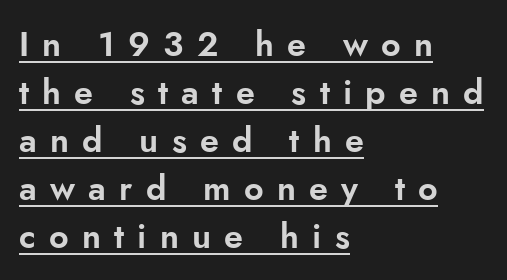
Do the characters align in a grid? No, the font is proportional. Short note: letters widely spaced. Is there much room between lines? A standard amount, neither cramped nor airy. Has an underline been added? It has. The rendering anchors every line to the left-hand side.
